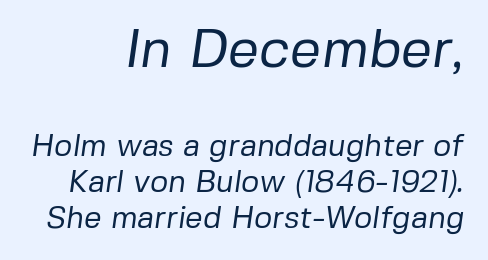
Q: Is the text bold? A: No.
Q: Is the typeface a serif or a sans-serif typeface? A: Sans-serif.
Q: Is the text underlined? A: No.
Q: How is the paragraph aligned? A: Right-aligned.
Q: Is the spacing between letters normal or unusually wide? A: Normal.
Q: Is the spacing between lines tight, normal or loose? A: Tight.
Q: Which block of text is set in a larger size, the first (top) or the second (bottom)? A: The first (top) one.
Q: Width (condensed, normal, or wide)? A: Normal.
Q: Stroke contrast? A: Low.
Q: x-height? A: Medium.
Q: Monospaced? A: No.
